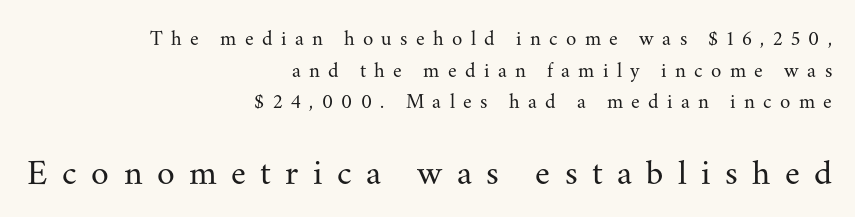
The image shows 36 px regular-weight serif type, upright; set right-aligned, normal line spacing (1.51x), unusually wide letter spacing (+0.4 em), not underlined; the second (bottom) block is 1.71x larger; medium stroke contrast and a small x-height.
